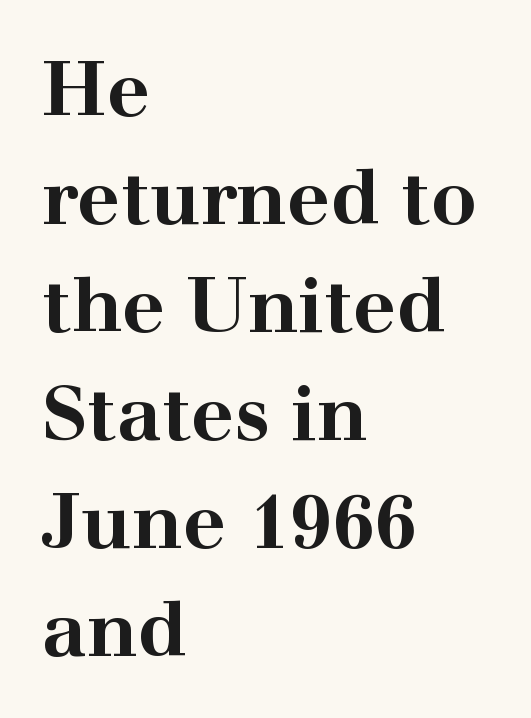
{"serif": "yes", "italic": "no", "bold": "yes", "weight": "bold", "width": "wide", "stroke_contrast": "high", "x_height": "medium", "monospaced": "no", "underline": "no", "align": "left", "line_spacing": "normal", "line_spacing_ratio": 1.42, "letter_spacing": "normal", "letter_spacing_em": 0.0, "glyph_px": 76}
